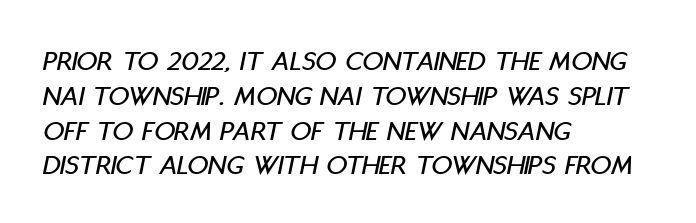
The image shows 29 px condensed type, italic (leaning right); set left-aligned, line spacing 1.2x, normal letter spacing, not underlined; low stroke contrast and a large x-height.
